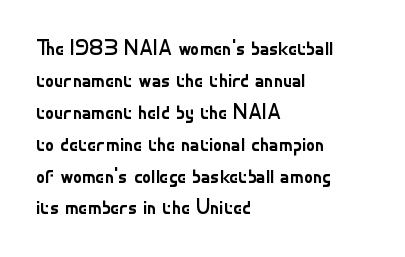
Q: Is the text bold? A: No.
Q: Is the text italic (slanted)? A: No, it is upright.
Q: Is the text underlined? A: No.
Q: How is the paragraph aligned? A: Left-aligned.
Q: Is the spacing between letters normal or unusually wide? A: Normal.
Q: Is the spacing between lines tight, normal or loose? A: Normal.
